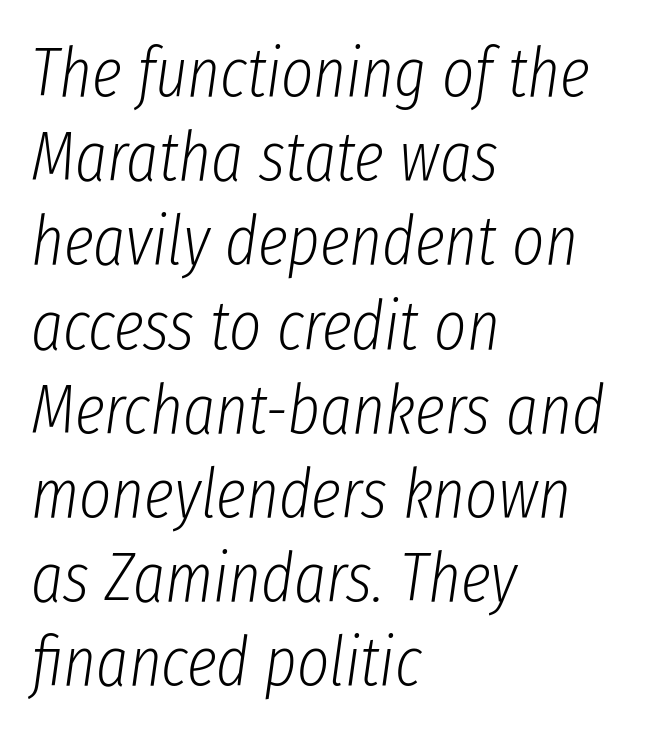
No extra tracking has been applied to these lines. Compared with ordinary roman type, these characters are visibly tilted. This sample has the flowing, uneven cadence of proportional lettering. Every row of glyphs begins at an identical x-position on the left.
